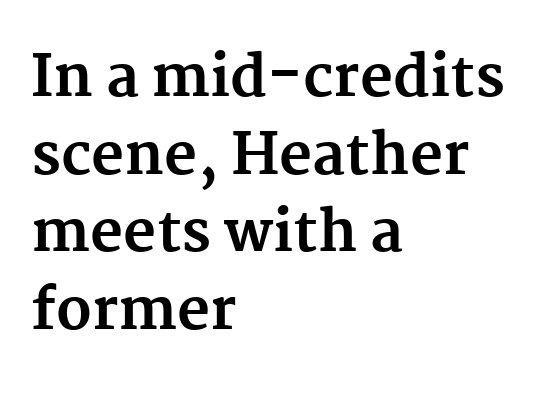
Q: Is the text bold? A: Yes.
Q: Is the text italic (slanted)? A: No, it is upright.
Q: Is the typeface a serif or a sans-serif typeface? A: Serif.
Q: Is the text underlined? A: No.
Q: How is the paragraph aligned? A: Left-aligned.
Q: Is the spacing between letters normal or unusually wide? A: Normal.
Q: Is the spacing between lines tight, normal or loose? A: Normal.
Q: Width (condensed, normal, or wide)? A: Normal.
Q: Stroke contrast? A: Medium.
Q: x-height? A: Medium.
Q: Monospaced? A: No.
